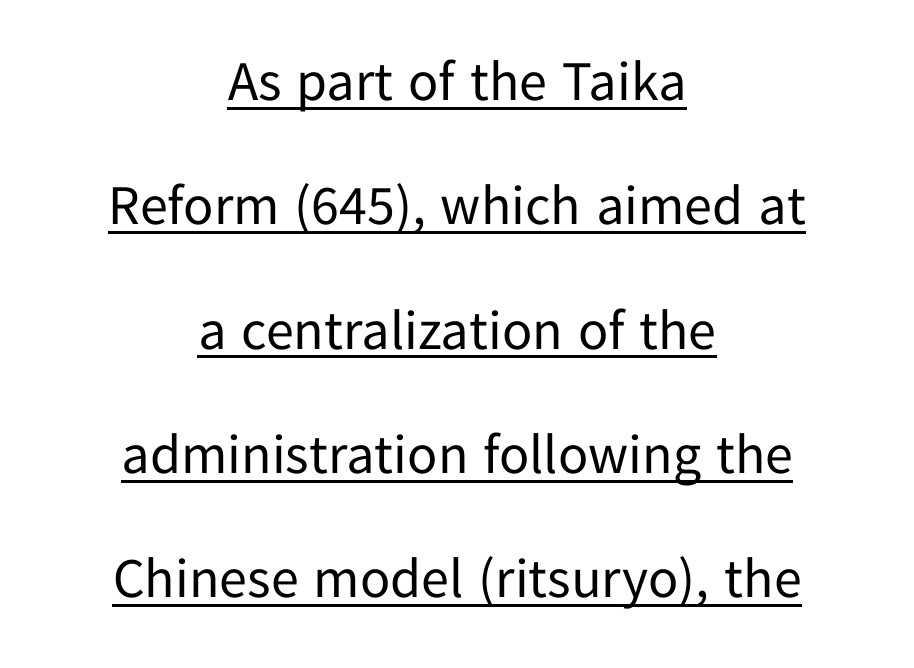
The image shows 56 px regular-weight sans-serif type, upright; set centered, loose line spacing (2.22x), normal letter spacing, underlined; low stroke contrast and a medium x-height.
